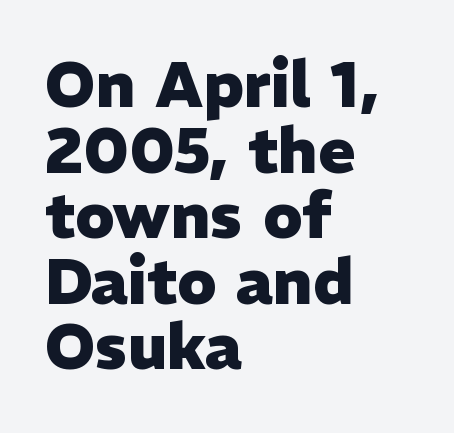
Q: Is the text bold? A: Yes.
Q: Is the text italic (slanted)? A: No, it is upright.
Q: Is the typeface a serif or a sans-serif typeface? A: Sans-serif.
Q: Is the text underlined? A: No.
Q: How is the paragraph aligned? A: Left-aligned.
Q: Is the spacing between letters normal or unusually wide? A: Normal.
Q: Is the spacing between lines tight, normal or loose? A: Tight.
Q: Width (condensed, normal, or wide)? A: Normal.
Q: Stroke contrast? A: Low.
Q: x-height? A: Medium.
Q: Monospaced? A: No.
